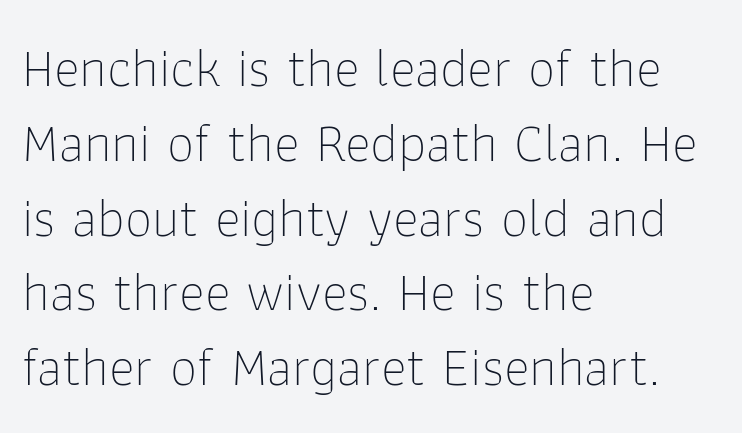
Q: Is the text bold? A: No.
Q: Is the text italic (slanted)? A: No, it is upright.
Q: Is the typeface a serif or a sans-serif typeface? A: Sans-serif.
Q: Is the text underlined? A: No.
Q: How is the paragraph aligned? A: Left-aligned.
Q: Is the spacing between letters normal or unusually wide? A: Normal.
Q: Is the spacing between lines tight, normal or loose? A: Normal.
Q: Width (condensed, normal, or wide)? A: Normal.
Q: Stroke contrast? A: Low.
Q: x-height? A: Medium.
Q: Monospaced? A: No.
